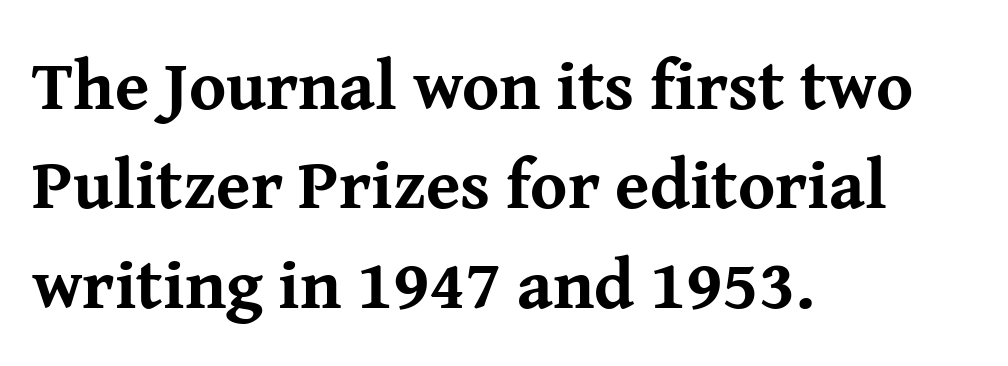
Tracking here is standard; glyphs follow each other at the usual distance. In terms of posture, this sample is upright. Does the leading feel generous? No, just average. These lines are set flush left with a ragged right edge. This is serif lettering, the kind often seen in printed books.
